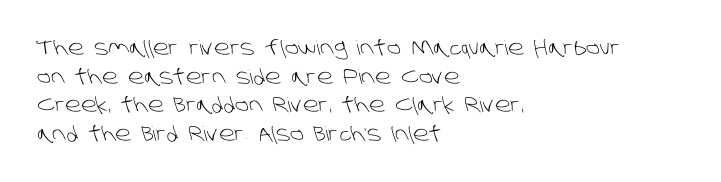
The image shows 20 px text type; set left-aligned, normal line spacing (1.43x), normal letter spacing, not underlined.
